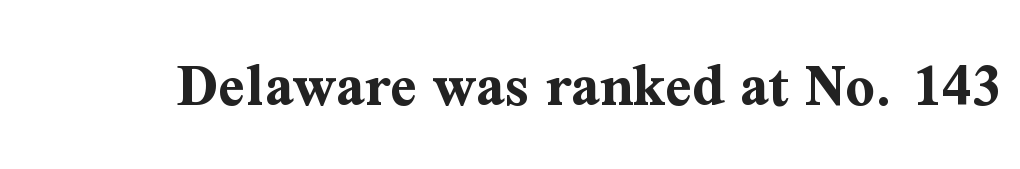
Each letter keeps its own natural width here, so spacing adapts to shape. Check under the words: just untouched page. Examine the stroke ends and you'll spot serifs. Is the type bold? Yes — the strokes are clearly thick and heavy. You can tell it's not italic because the verticals are truly vertical. Compared with typical body copy, the letter spacing here is the same.
